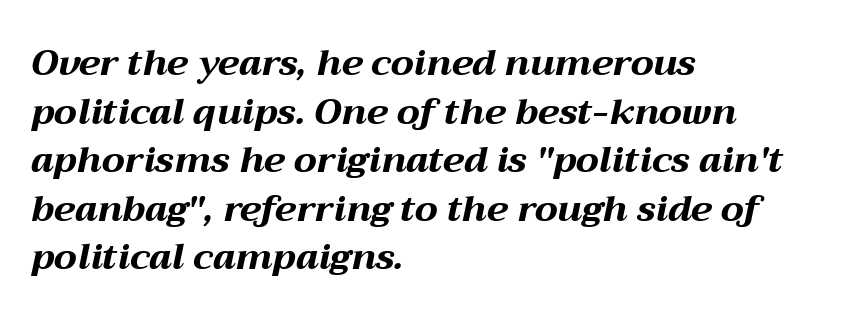
Slanted lettering throughout. Every letter is thick-stroked: bold, no question. The rendering anchors every line to the left-hand side. The gap between lines stays unmarked. The gaps between neighbouring characters are ordinary and unremarkable.
